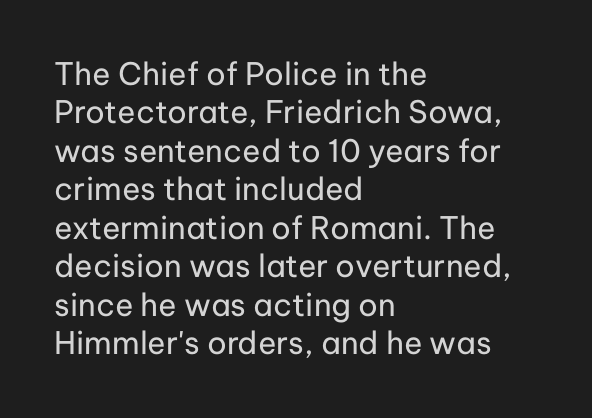
Q: Is the text bold? A: No.
Q: Is the text italic (slanted)? A: No, it is upright.
Q: Is the typeface a serif or a sans-serif typeface? A: Sans-serif.
Q: Is the text underlined? A: No.
Q: How is the paragraph aligned? A: Left-aligned.
Q: Is the spacing between letters normal or unusually wide? A: Normal.
Q: Width (condensed, normal, or wide)? A: Normal.
Q: Stroke contrast? A: Low.
Q: x-height? A: Medium.
Q: Monospaced? A: No.
